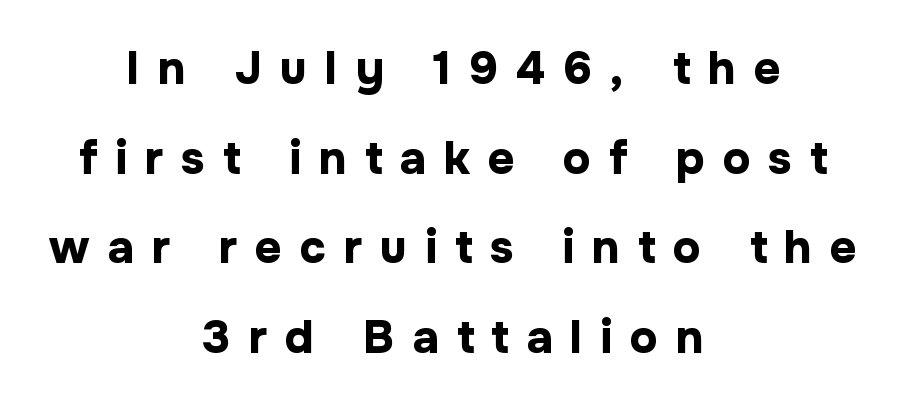
Here the designer chose a conventional face with non-uniform glyph widths. Leftover space on each line is divided equally before and after the words. The rendering uses a large line-height, opening up the rows. Rendered with straight, roman letterforms. The space beneath each line is pristine and unruled. Look at the stroke-to-counter ratio: heavy, a bold.
